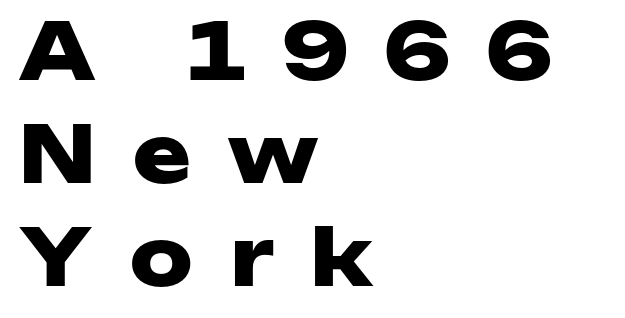
The image shows 78 px heavy, wide sans-serif type, upright; set left-aligned, normal line spacing (1.32x), unusually wide letter spacing (+0.48 em), not underlined; low stroke contrast and a medium x-height.
